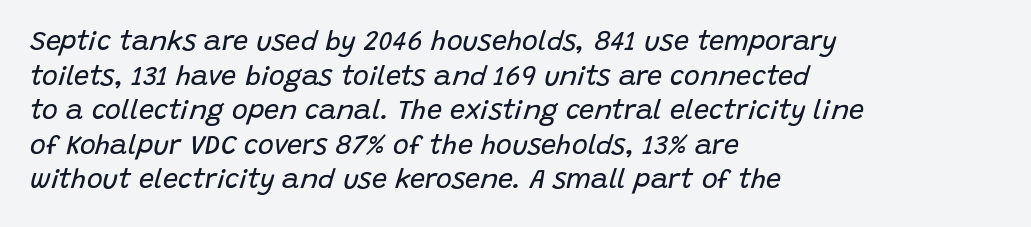
Q: Is the text bold? A: No.
Q: Is the text italic (slanted)? A: Yes, it leans right by about 15 degrees.
Q: Is the text underlined? A: No.
Q: How is the paragraph aligned? A: Left-aligned.
Q: Is the spacing between letters normal or unusually wide? A: Normal.
Q: Is the spacing between lines tight, normal or loose? A: Normal.
